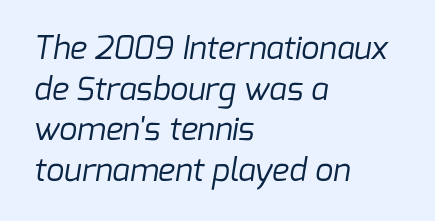
Is the letter spacing exaggerated? No — it looks like the ordinary default. You could not count columns in this text — the font is proportionally spaced. Words float on clear page, feet unadorned. Observe the absence of serifs on each vertical stroke in this sample. Left-aligned paragraph, ragged on the right.
